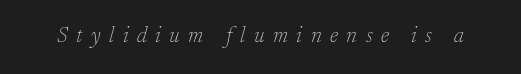
Q: Is the text bold? A: No.
Q: Is the text italic (slanted)? A: Yes, it leans right by about 17 degrees.
Q: Is the text underlined? A: No.
Q: Is the spacing between letters normal or unusually wide? A: Unusually wide.
